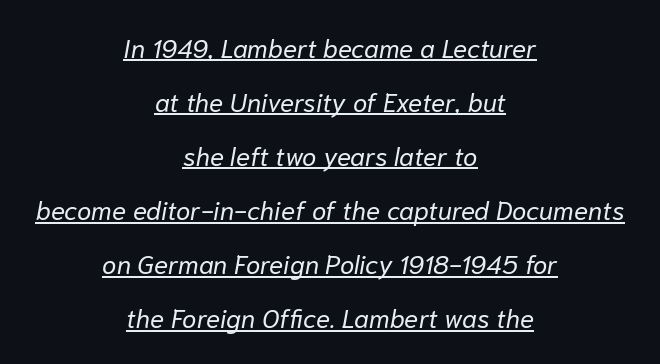
How are the letters spaced? Ordinarily, with no added tracking. Quick note: italic. The space between consecutive lines is lavish. Caption: face not bold, strokes unweighted.
